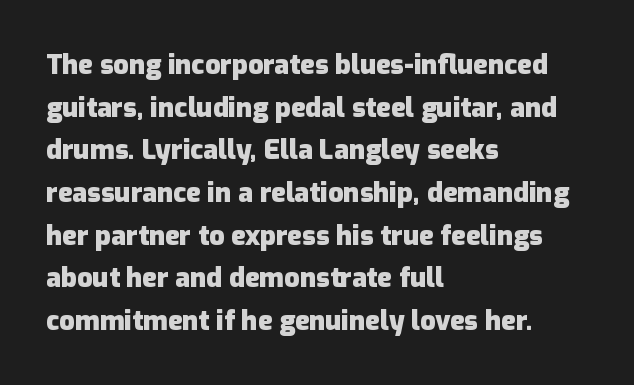
{"italic": "no", "bold": "yes", "underline": "no", "align": "left", "line_spacing": "normal", "line_spacing_ratio": 1.58, "letter_spacing": "normal", "letter_spacing_em": 0.0, "glyph_px": 27}
